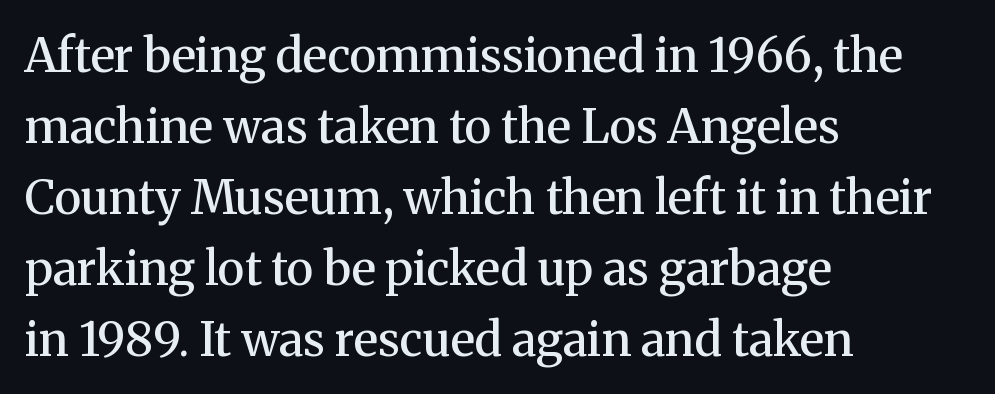
Inter-character spacing is left at the font's built-in metrics. Proportional: the letters do not fall into vertical columns. Quick note: not italic, upright. The vertical gap from one line to the next is medium.
